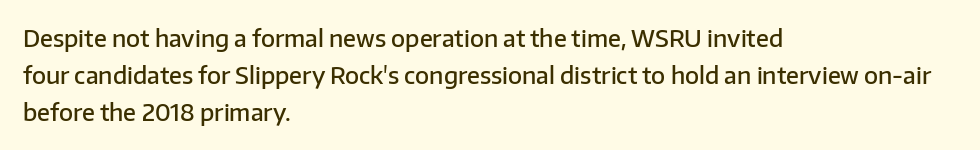
{"italic": "no", "bold": "semi", "underline": "no", "align": "left", "line_spacing": "normal", "line_spacing_ratio": 1.6, "letter_spacing": "normal", "letter_spacing_em": 0.0, "glyph_px": 23}
